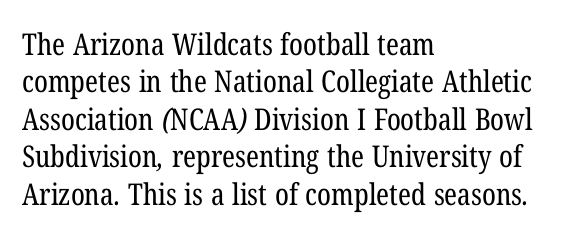
The rag falls on the right side of this text block. The face used here is rendered with its standard letterfit. Looks like regular typesetting: each glyph gets only the width it needs. Descenders hang freely into open space.
